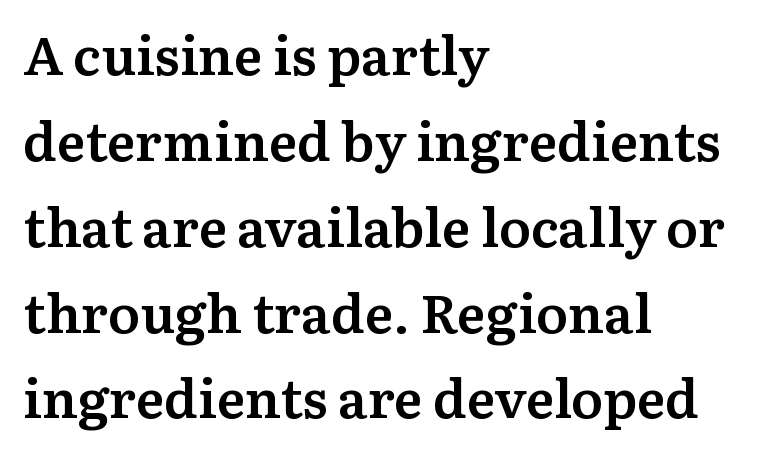
The image shows 54 px semibold serif type, upright; set left-aligned, normal line spacing (1.59x), normal letter spacing, not underlined; medium stroke contrast and a medium x-height.
